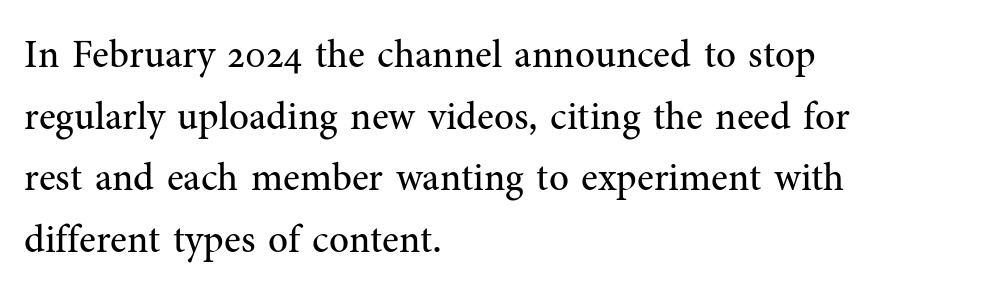
How are the letters spaced? Ordinarily, with no added tracking. Successive baselines arrive at the customary interval. Style check: upright. Each row of text sits above clean, open space. What kind of face is this? One with serifs. Weight: in the light-to-regular range.
